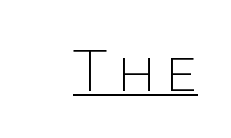
Character widths vary here, with narrow letters taking less room than wide ones. Posture: straight, roman, zero tilt. Does the type have serifs? No, each stem ends abruptly. Decoration check: the copy is underlined.
